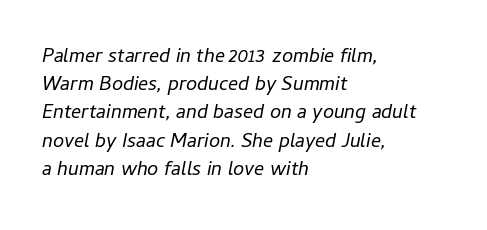
Q: Is the text bold? A: No.
Q: Is the text italic (slanted)? A: Yes, it leans right by about 11 degrees.
Q: Is the text underlined? A: No.
Q: How is the paragraph aligned? A: Left-aligned.
Q: Is the spacing between letters normal or unusually wide? A: Normal.
Q: Is the spacing between lines tight, normal or loose? A: Normal.
